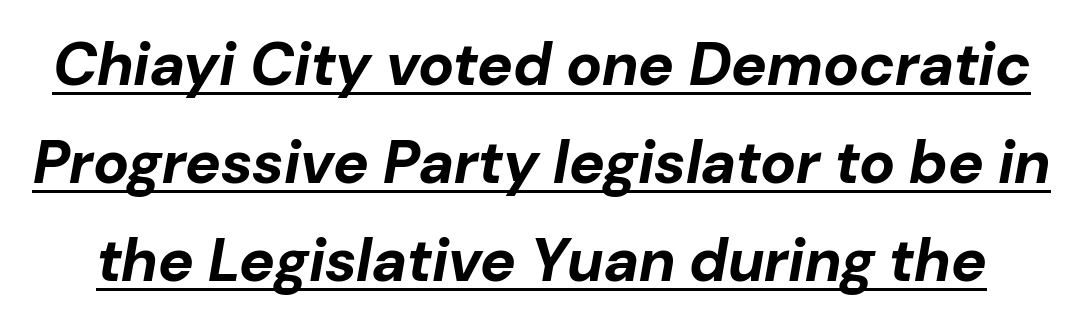
The image shows 60 px bold type, italic (leaning right); set normal line spacing (1.63x), normal letter spacing, underlined; low stroke contrast and a medium x-height.
